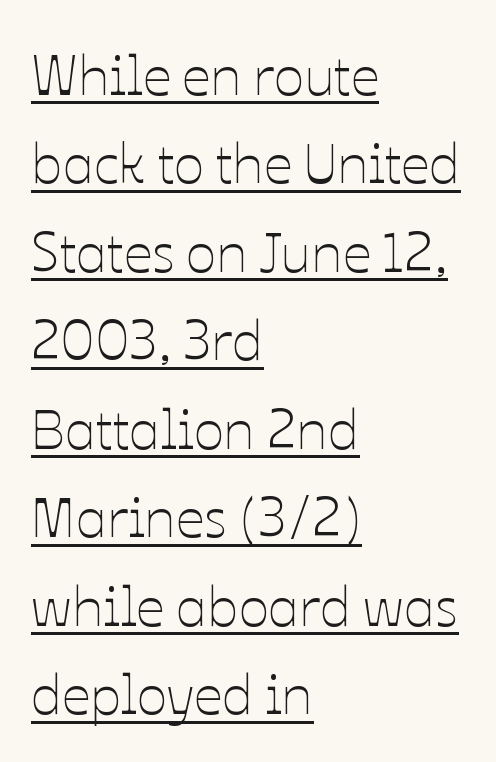
Q: Is the text bold? A: No.
Q: Is the text italic (slanted)? A: No, it is upright.
Q: Is the text underlined? A: Yes.
Q: How is the paragraph aligned? A: Left-aligned.
Q: Is the spacing between letters normal or unusually wide? A: Normal.
Q: Is the spacing between lines tight, normal or loose? A: Normal.
Q: Width (condensed, normal, or wide)? A: Normal.
Q: Stroke contrast? A: Low.
Q: x-height? A: Medium.
Q: Monospaced? A: No.
